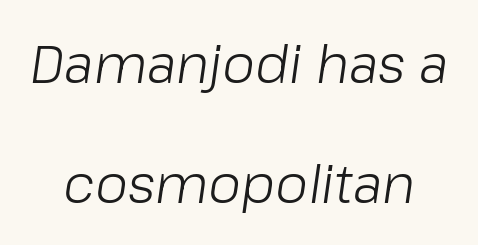
{"italic": "yes", "lean": "right", "slant_degrees": 8, "bold": "no", "weight": "light", "width": "normal", "stroke_contrast": "low", "x_height": "medium", "monospaced": "no", "underline": "no", "line_spacing": "loose", "line_spacing_ratio": 2.26, "letter_spacing": "normal", "letter_spacing_em": 0.0, "glyph_px": 53}
